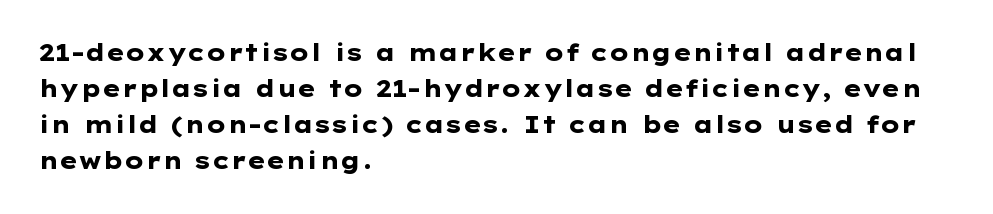
The image shows 23 px bold type, upright; set left-aligned, normal line spacing (1.57x), normal letter spacing, not underlined.
